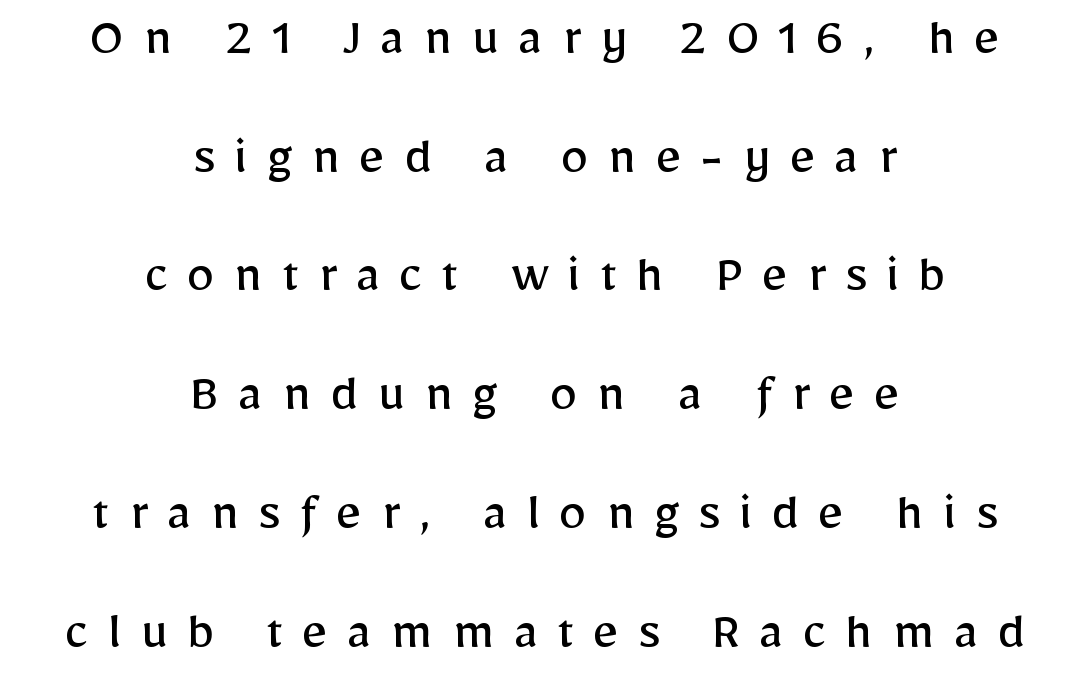
The image shows 56 px regular-weight sans-serif type, upright; set centered, loose line spacing (2.12x), unusually wide letter spacing (+0.34 em), not underlined; low stroke contrast and a medium x-height.
